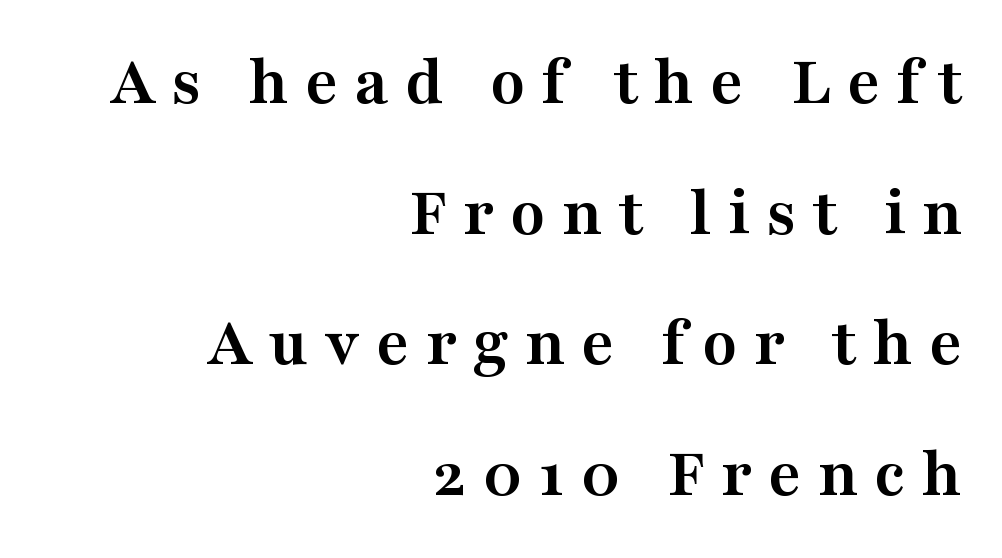
The rendering uses natural spacing where letterforms have individual widths. Display-style spreading of the glyphs; the letterfit is very open. Underlining? Definitely not there. Chunky letters — that's bold for sure. The face used here is seriffed, in the tradition of book romans. Designer's note — italics off, roman on.
